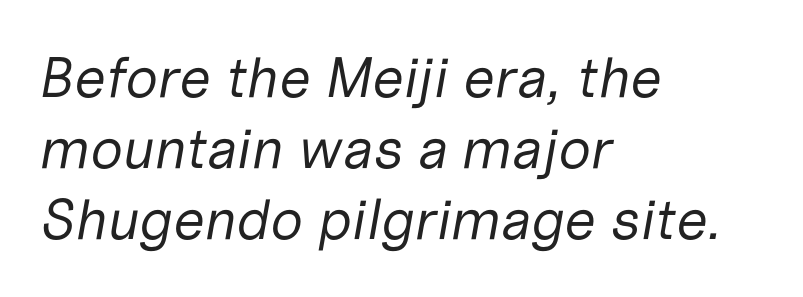
The image shows 57 px regular-weight type, italic (leaning right); set left-aligned, normal line spacing (1.25x), normal letter spacing, not underlined; low stroke contrast and a medium x-height.
